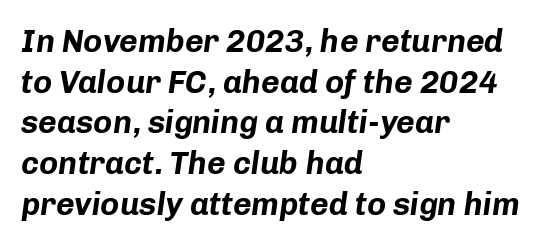
Q: Is the text bold? A: Yes.
Q: Is the text italic (slanted)? A: Yes, it leans right by about 8 degrees.
Q: Is the text underlined? A: No.
Q: How is the paragraph aligned? A: Left-aligned.
Q: Is the spacing between letters normal or unusually wide? A: Normal.
Q: Is the spacing between lines tight, normal or loose? A: Normal.
Q: Width (condensed, normal, or wide)? A: Normal.
Q: Stroke contrast? A: Low.
Q: x-height? A: Medium.
Q: Monospaced? A: No.
